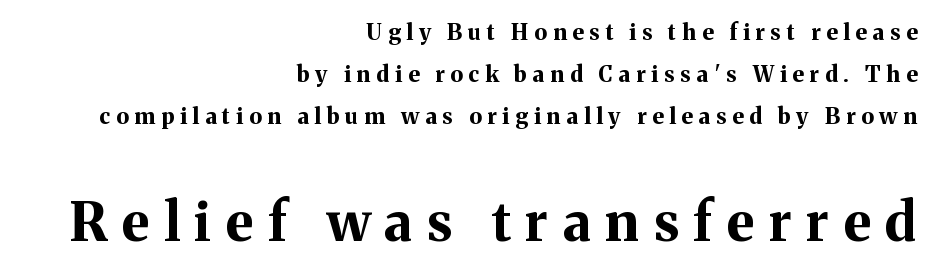
The image shows 54 px bold serif type, upright; set right-aligned, loose line spacing (1.9x), unusually wide letter spacing (+0.27 em), not underlined; the second (bottom) block is 2.45x larger; medium stroke contrast and a medium x-height.
